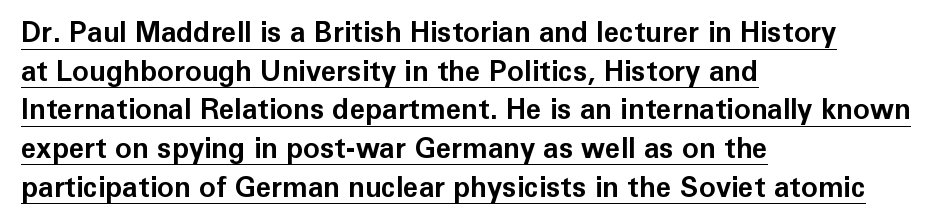
The image shows 28 px bold sans-serif type, upright; set left-aligned, normal line spacing (1.38x), normal letter spacing, underlined; low stroke contrast and a medium x-height.
